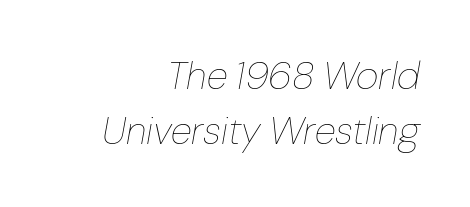
Looking at the ascenders, they clearly lean. The space between consecutive lines is moderate. The horizontal fit of the characters is conventional and even. Looks like regular typesetting: each glyph gets only the width it needs.
